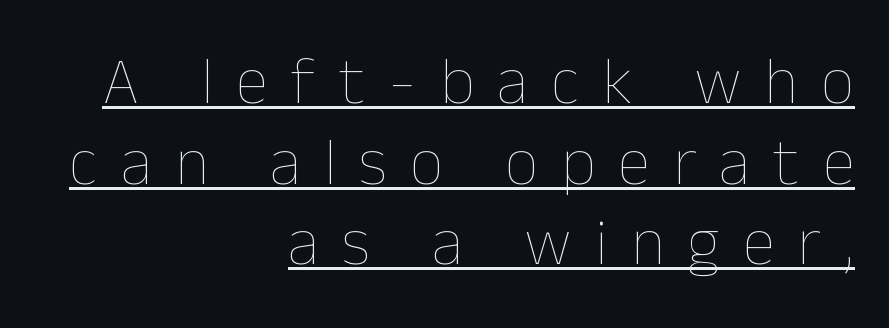
{"italic": "no", "bold": "no", "weight": "thin", "width": "normal", "stroke_contrast": "low", "x_height": "medium", "monospaced": "no", "underline": "yes", "align": "right", "line_spacing_ratio": 1.22, "letter_spacing": "wide", "letter_spacing_em": 0.35, "glyph_px": 66}
